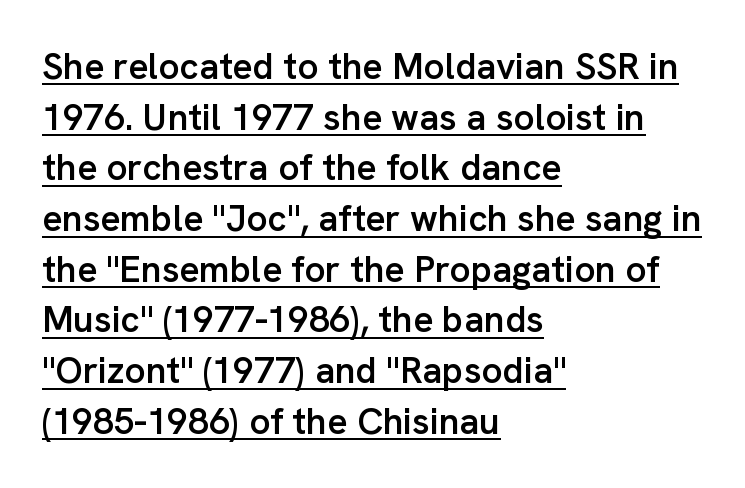
These lines are rendered in a variable-pitch font. This rendering employs a face without finishing strokes, i.e., a sans-serif. Normally led — the rows are evenly, conventionally spaced. The passage shown has conventional tracking throughout. The strokes are fattened partway — semibold, not bold. Do the letters lean? They stand straight.
